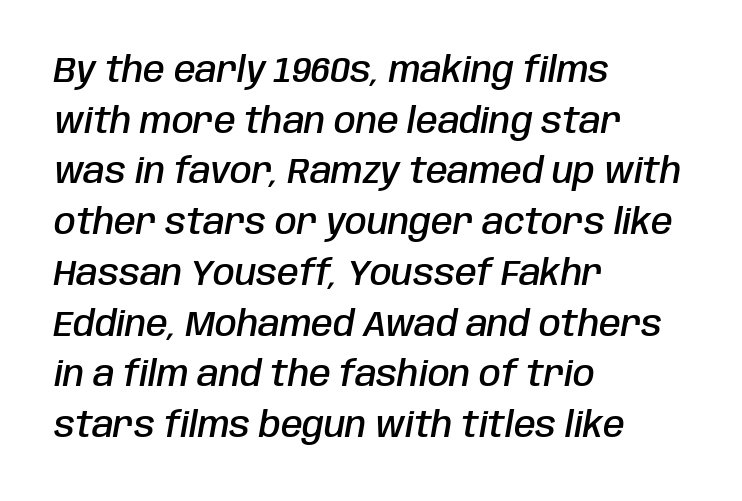
Q: Is the text bold? A: Semi-bold.
Q: Is the text italic (slanted)? A: Yes, it leans right by about 10 degrees.
Q: Is the text underlined? A: No.
Q: How is the paragraph aligned? A: Left-aligned.
Q: Is the spacing between letters normal or unusually wide? A: Normal.
Q: Is the spacing between lines tight, normal or loose? A: Normal.
Q: Width (condensed, normal, or wide)? A: Condensed.
Q: Stroke contrast? A: Low.
Q: x-height? A: Large.
Q: Monospaced? A: No.
